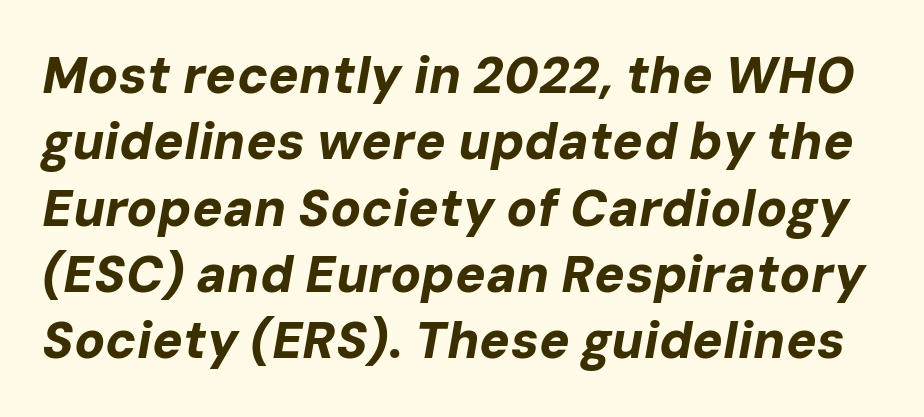
The image shows 51 px bold type, italic (leaning right); set normal line spacing (1.3x), normal letter spacing, not underlined; low stroke contrast and a medium x-height.
